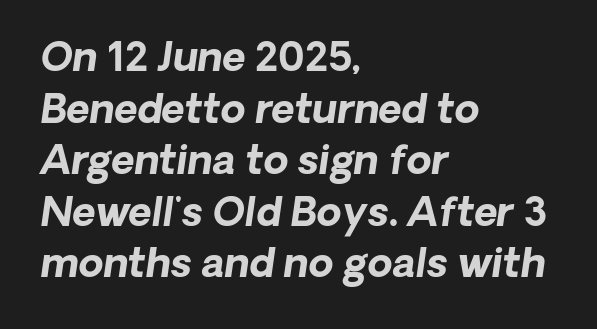
The image shows 40 px bold sans-serif type; set left-aligned, normal line spacing (1.29x), normal letter spacing, not underlined; low stroke contrast and a medium x-height.
